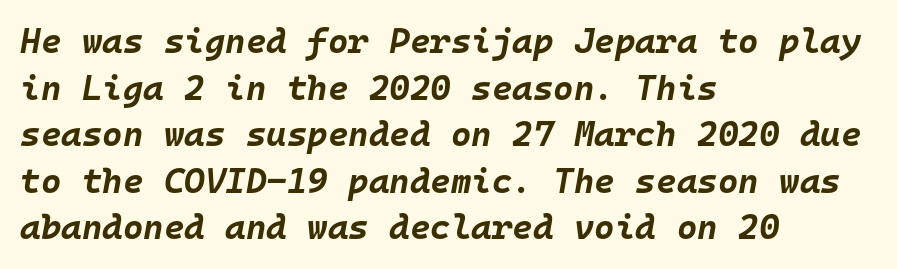
Q: Is the text bold? A: Yes.
Q: Is the text italic (slanted)? A: Yes, it leans right by about 10 degrees.
Q: Is the text underlined? A: No.
Q: How is the paragraph aligned? A: Left-aligned.
Q: Is the spacing between letters normal or unusually wide? A: Normal.
Q: Is the spacing between lines tight, normal or loose? A: Normal.
Q: Width (condensed, normal, or wide)? A: Normal.
Q: Stroke contrast? A: Low.
Q: x-height? A: Large.
Q: Monospaced? A: Yes.
